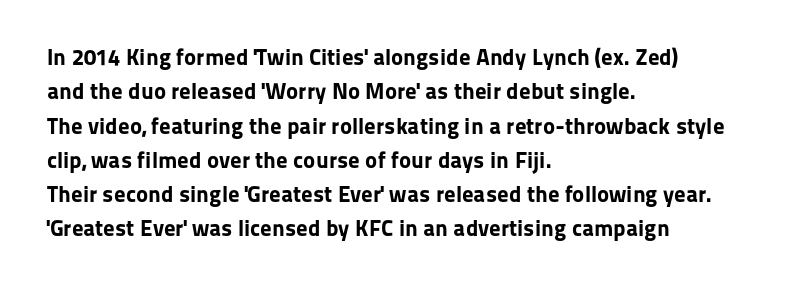
The image shows 23 px bold type, upright; set left-aligned, normal line spacing (1.49x), normal letter spacing, not underlined.
